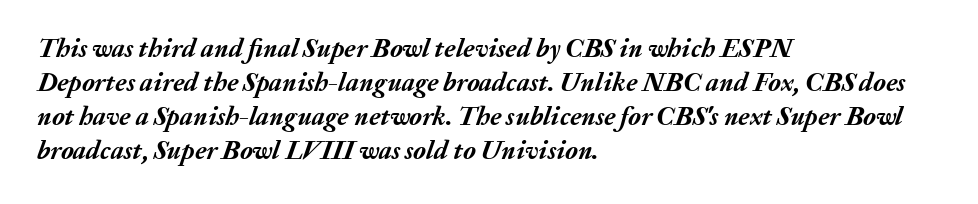
The image shows 26 px bold type, italic (leaning right); set left-aligned, normal line spacing (1.31x), normal letter spacing, not underlined.
